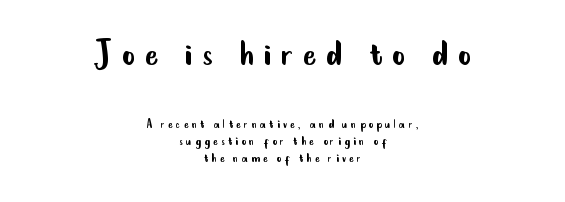
{"serif": "no", "italic": "no", "bold": "no", "weight": "regular", "width": "condensed", "stroke_contrast": "low", "x_height": "small", "monospaced": "no", "underline": "no", "align": "center", "line_spacing_ratio": 1.21, "letter_spacing": "wide", "letter_spacing_em": 0.23, "larger_block": "first", "size_ratio": 2.93, "glyph_px": 41}
